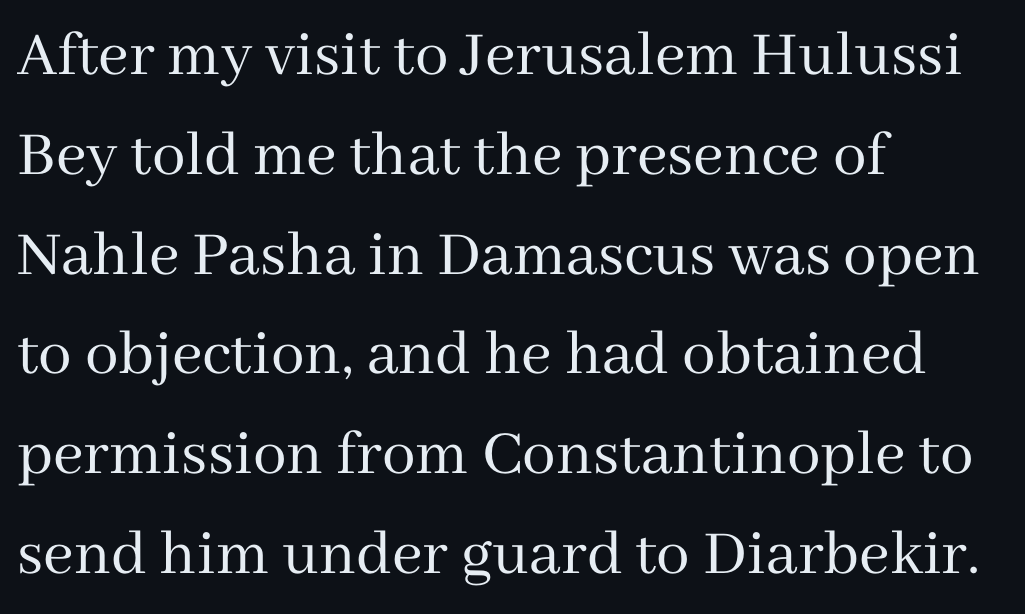
{"serif": "yes", "italic": "no", "bold": "no", "weight": "regular", "width": "normal", "stroke_contrast": "medium", "x_height": "medium", "monospaced": "no", "underline": "no", "align": "left", "line_spacing": "normal", "line_spacing_ratio": 1.49, "letter_spacing": "normal", "letter_spacing_em": 0.0, "glyph_px": 67}
